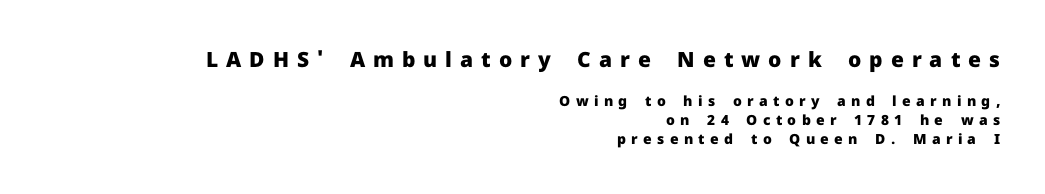
The image shows 21 px bold type, upright; set right-aligned, normal line spacing (1.37x), unusually wide letter spacing (+0.38 em), not underlined; the first (top) block is 1.5x larger.
